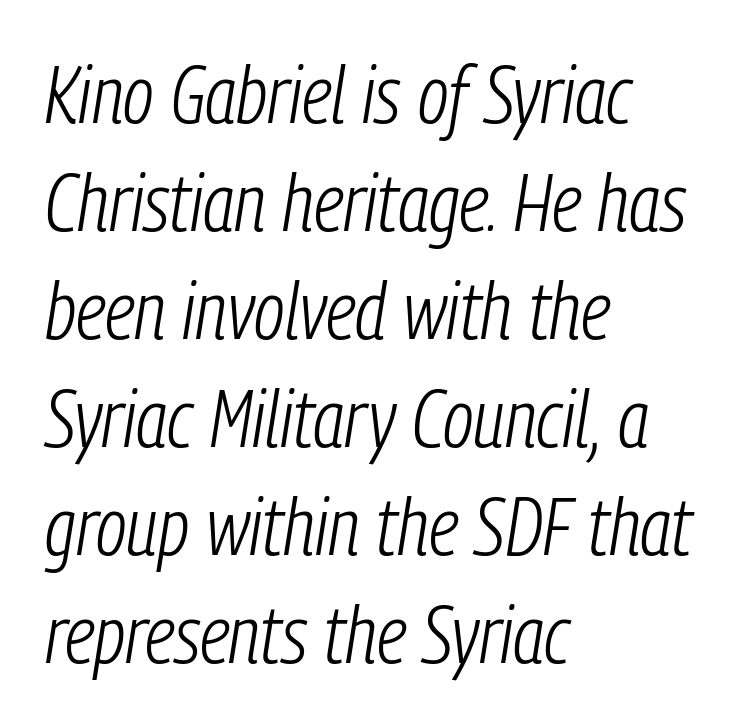
{"italic": "yes", "lean": "right", "slant_degrees": 9, "bold": "no", "weight": "light", "width": "condensed", "stroke_contrast": "low", "x_height": "medium", "monospaced": "no", "underline": "no", "align": "left", "line_spacing": "normal", "line_spacing_ratio": 1.35, "letter_spacing": "normal", "letter_spacing_em": 0.0, "glyph_px": 80}
